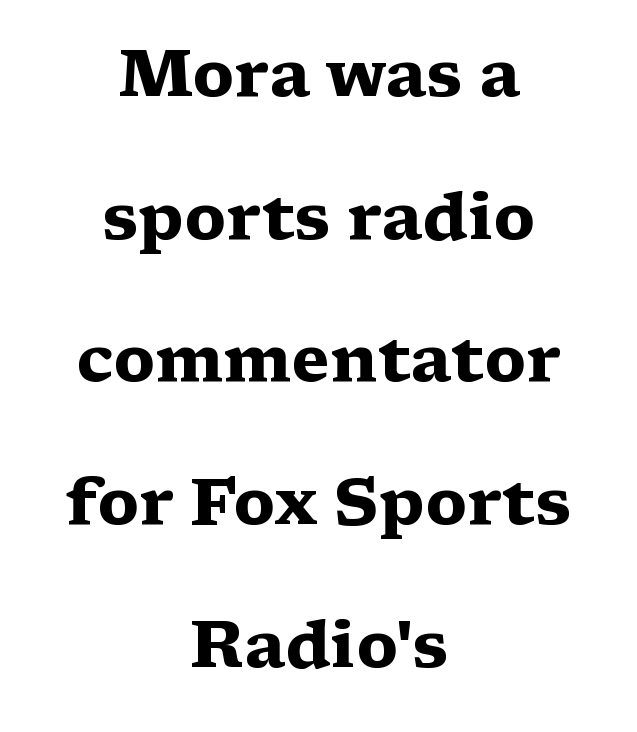
You could call the tracking neutral — neither tight nor loose. Horizontal alignment here is central, giving a formal, balanced look. This rendering features lettering with no underline. Plenty of ink on the page — the face is bold. Loosely led — the rows are spread out.
